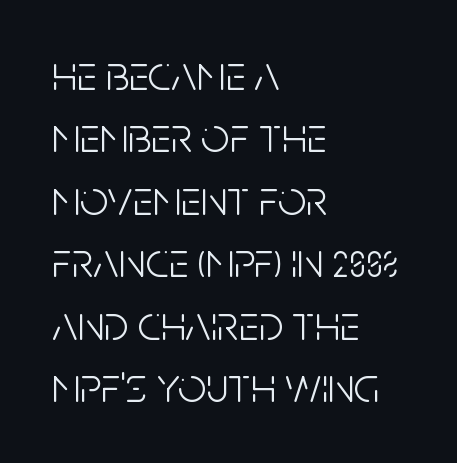
Q: Is the text bold? A: No.
Q: Is the text italic (slanted)? A: No, it is upright.
Q: Is the typeface a serif or a sans-serif typeface? A: Sans-serif.
Q: Is the text underlined? A: No.
Q: How is the paragraph aligned? A: Left-aligned.
Q: Is the spacing between letters normal or unusually wide? A: Normal.
Q: Is the spacing between lines tight, normal or loose? A: Normal.
Q: Width (condensed, normal, or wide)? A: Condensed.
Q: Stroke contrast? A: Low.
Q: x-height? A: Large.
Q: Monospaced? A: No.
